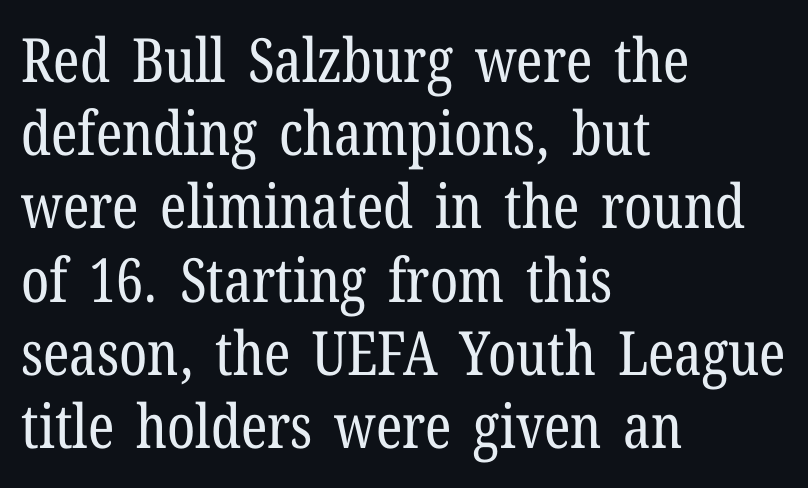
Quick note: not italic, upright. This sample has the flowing, uneven cadence of proportional lettering. The strip under each line holds only bare page. Short and long lines alike share a common starting point at left.
